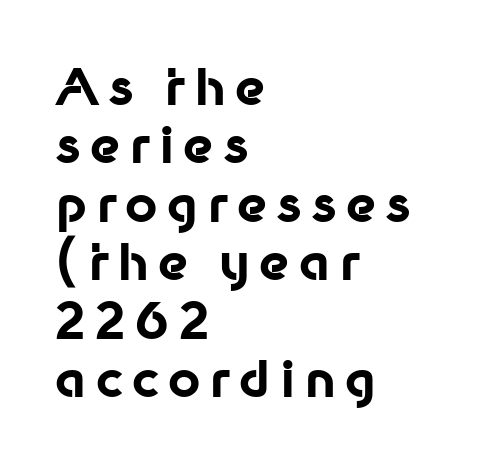
Horizontal alignment here is leftward, the default for most running prose. Check where the strokes stop: nothing finishes them off — pure sans. The typography opts for an upright posture over an oblique one. Varying glyph widths throughout — classic text-font behaviour.
